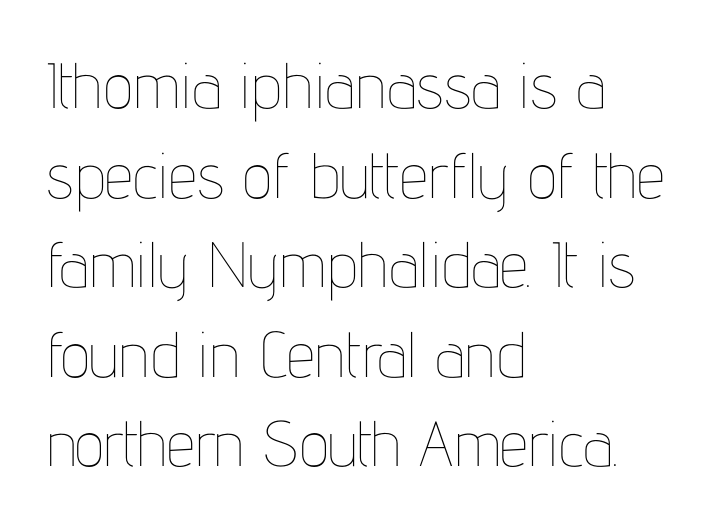
{"italic": "no", "bold": "no", "weight": "thin", "width": "condensed", "stroke_contrast": "low", "x_height": "medium", "monospaced": "no", "underline": "no", "align": "left", "line_spacing": "normal", "line_spacing_ratio": 1.4, "letter_spacing": "normal", "letter_spacing_em": 0.0, "glyph_px": 64}
